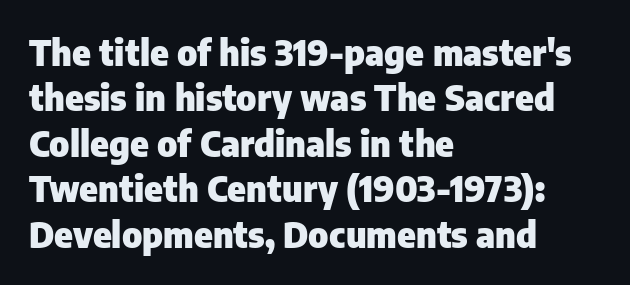
The image shows 35 px heavy sans-serif type, upright; set left-aligned, normal line spacing (1.3x), normal letter spacing, not underlined; low stroke contrast and a medium x-height.
